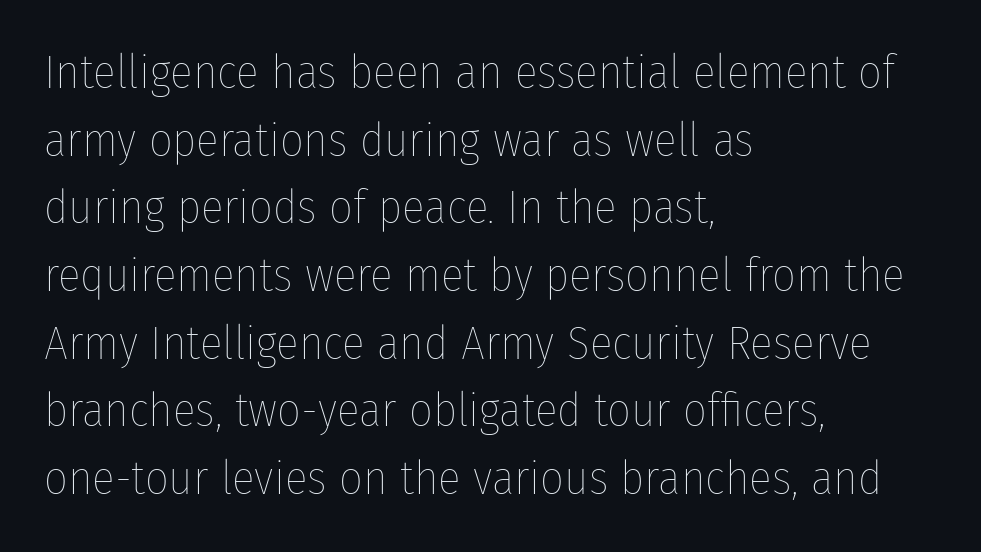
{"italic": "no", "bold": "no", "weight": "thin", "width": "condensed", "stroke_contrast": "low", "x_height": "medium", "monospaced": "no", "underline": "no", "align": "left", "line_spacing": "normal", "line_spacing_ratio": 1.44, "letter_spacing": "normal", "letter_spacing_em": 0.0, "glyph_px": 47}
